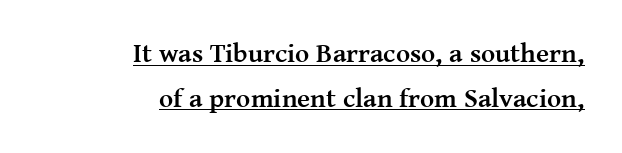
{"italic": "no", "bold": "yes", "underline": "yes", "align": "right", "line_spacing": "normal", "line_spacing_ratio": 1.65, "letter_spacing": "normal", "letter_spacing_em": 0.0, "glyph_px": 27}
